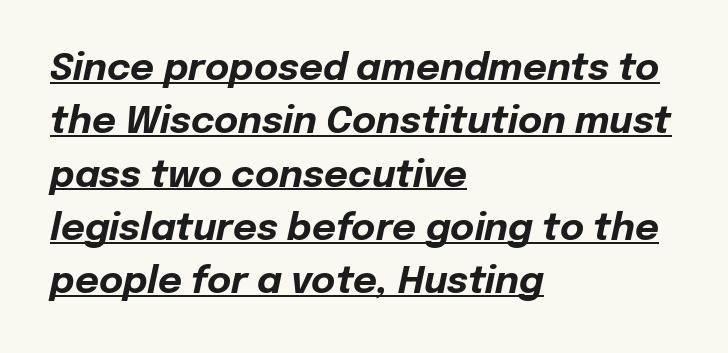
Q: Is the text bold? A: Yes.
Q: Is the text italic (slanted)? A: Yes, it leans right by about 12 degrees.
Q: Is the text underlined? A: Yes.
Q: How is the paragraph aligned? A: Left-aligned.
Q: Is the spacing between letters normal or unusually wide? A: Normal.
Q: Is the spacing between lines tight, normal or loose? A: Normal.
Q: Width (condensed, normal, or wide)? A: Normal.
Q: Stroke contrast? A: Low.
Q: x-height? A: Medium.
Q: Monospaced? A: No.
